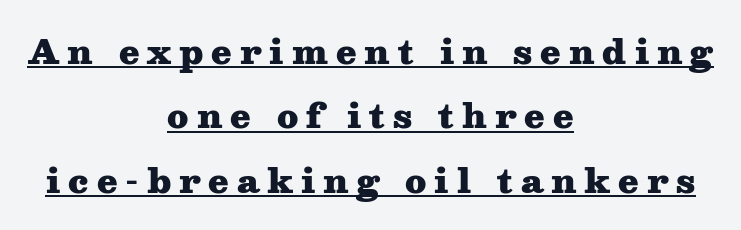
{"serif": "yes", "italic": "no", "bold": "yes", "weight": "heavy", "width": "wide", "stroke_contrast": "medium", "x_height": "medium", "monospaced": "no", "underline": "yes", "align": "center", "line_spacing": "loose", "line_spacing_ratio": 1.95, "letter_spacing": "wide", "letter_spacing_em": 0.24, "glyph_px": 33}
